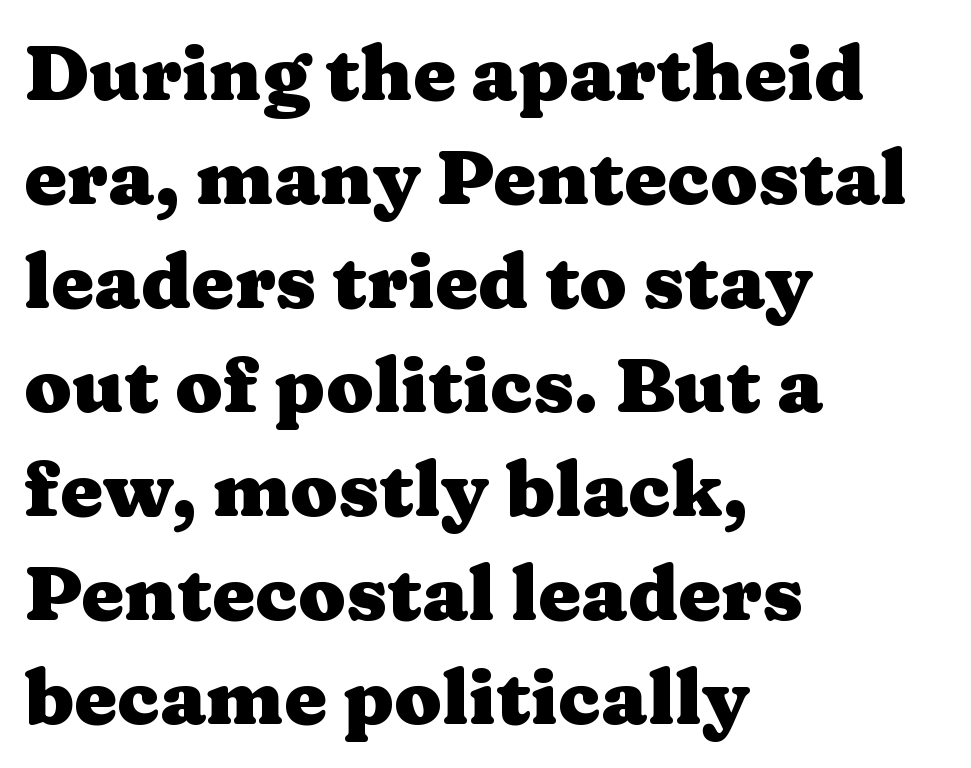
{"serif": "yes", "italic": "no", "bold": "yes", "weight": "heavy", "width": "wide", "stroke_contrast": "medium", "x_height": "medium", "monospaced": "no", "underline": "no", "align": "left", "line_spacing": "normal", "line_spacing_ratio": 1.35, "letter_spacing": "normal", "letter_spacing_em": 0.0, "glyph_px": 77}
